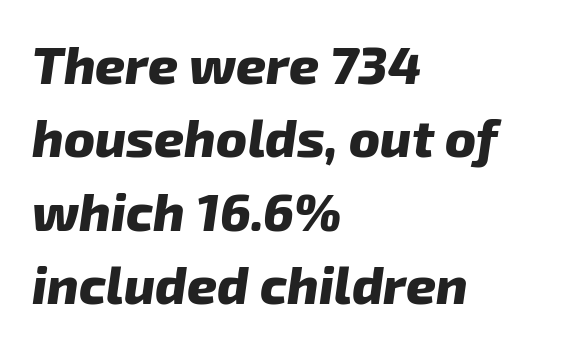
{"italic": "yes", "lean": "right", "slant_degrees": 8, "bold": "yes", "weight": "heavy", "width": "normal", "stroke_contrast": "low", "x_height": "medium", "monospaced": "no", "underline": "no", "align": "left", "line_spacing": "normal", "line_spacing_ratio": 1.41, "letter_spacing": "normal", "letter_spacing_em": 0.0, "glyph_px": 52}
